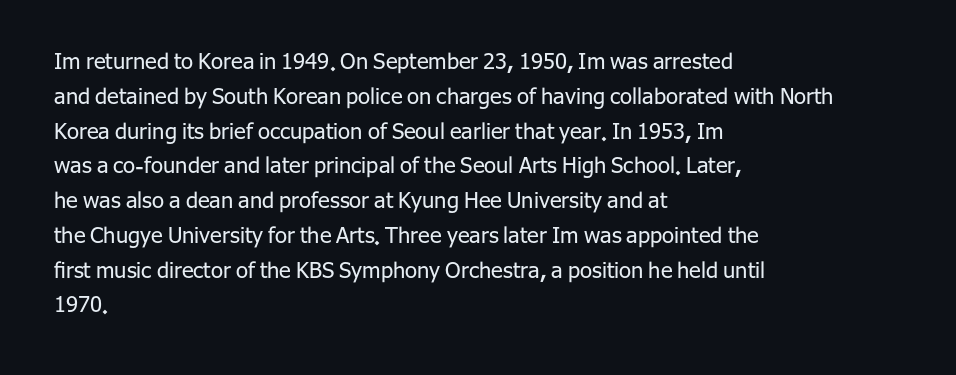
All the whitespace from short lines collects on the right. No extra tracking has been applied to these lines. Characters remain perfectly vertical along every line. The space beneath each line is pristine and unruled. Vertical stems look standard width or narrower in stroke.
